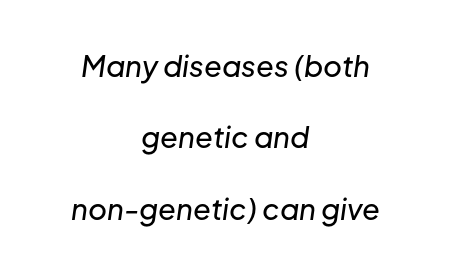
{"italic": "yes", "lean": "right", "slant_degrees": 8, "width": "normal", "stroke_contrast": "low", "x_height": "medium", "monospaced": "no", "underline": "no", "align": "center", "line_spacing": "loose", "line_spacing_ratio": 2.46, "letter_spacing": "normal", "letter_spacing_em": 0.0, "glyph_px": 29}
